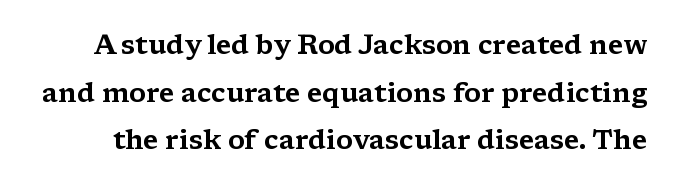
Q: Is the text italic (slanted)? A: No, it is upright.
Q: Is the text underlined? A: No.
Q: Is the spacing between letters normal or unusually wide? A: Normal.
